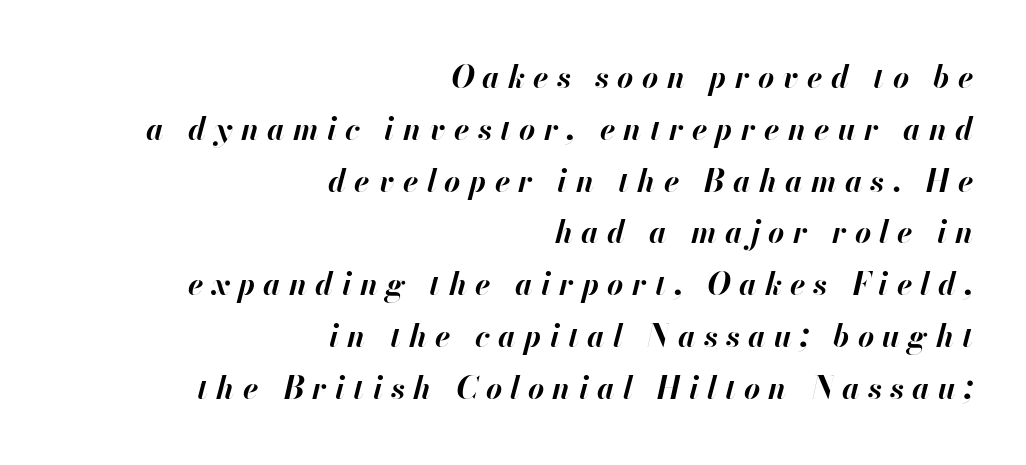
The image shows 31 px bold type, italic (leaning right); set right-aligned, normal line spacing (1.67x), unusually wide letter spacing (+0.27 em), not underlined; high stroke contrast and a small x-height.
